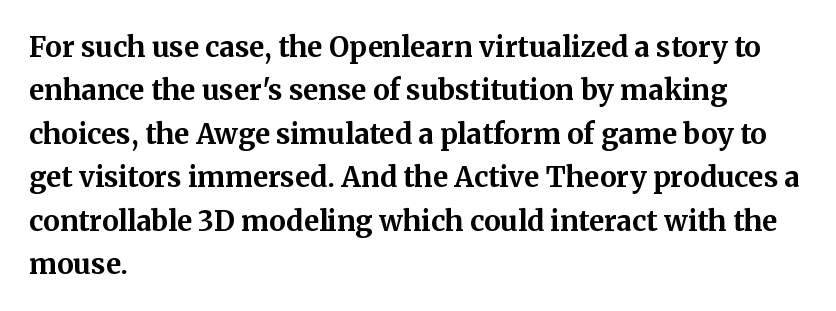
Q: Is the text bold? A: Yes.
Q: Is the text italic (slanted)? A: No, it is upright.
Q: Is the typeface a serif or a sans-serif typeface? A: Serif.
Q: Is the text underlined? A: No.
Q: How is the paragraph aligned? A: Left-aligned.
Q: Is the spacing between letters normal or unusually wide? A: Normal.
Q: Is the spacing between lines tight, normal or loose? A: Normal.
Q: Width (condensed, normal, or wide)? A: Normal.
Q: Stroke contrast? A: Medium.
Q: x-height? A: Medium.
Q: Monospaced? A: No.
